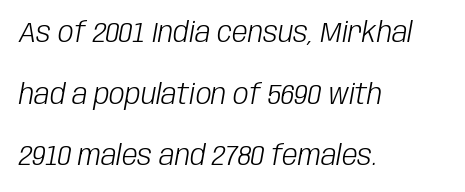
{"italic": "yes", "lean": "right", "slant_degrees": 10, "bold": "no", "weight": "light", "width": "condensed", "stroke_contrast": "low", "x_height": "large", "monospaced": "no", "underline": "no", "align": "left", "line_spacing": "loose", "line_spacing_ratio": 2.2, "letter_spacing": "normal", "letter_spacing_em": 0.0, "glyph_px": 28}
